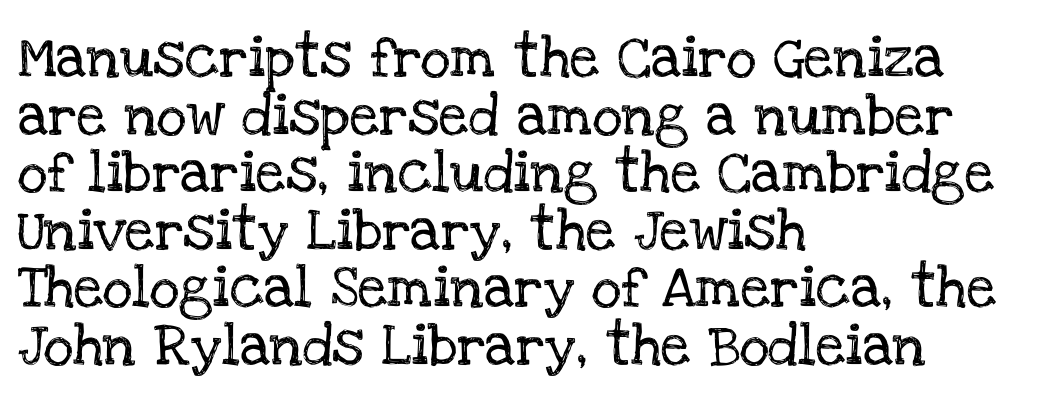
Q: Is the text italic (slanted)? A: No, it is upright.
Q: Is the typeface a serif or a sans-serif typeface? A: Serif.
Q: Is the text underlined? A: No.
Q: How is the paragraph aligned? A: Left-aligned.
Q: Is the spacing between letters normal or unusually wide? A: Normal.
Q: Is the spacing between lines tight, normal or loose? A: Normal.
Q: Width (condensed, normal, or wide)? A: Normal.
Q: Stroke contrast? A: Low.
Q: x-height? A: Large.
Q: Monospaced? A: No.
